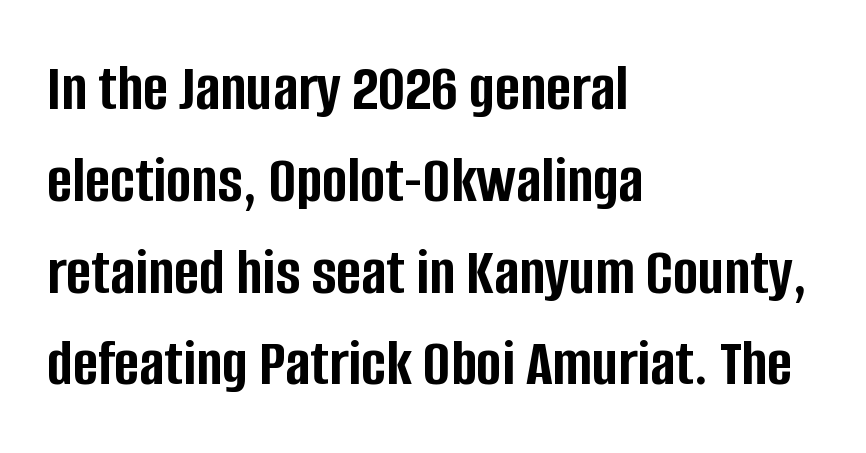
The image shows 68 px semibold, condensed sans-serif type, upright; set left-aligned, normal line spacing (1.35x), normal letter spacing, not underlined; low stroke contrast and a large x-height.
